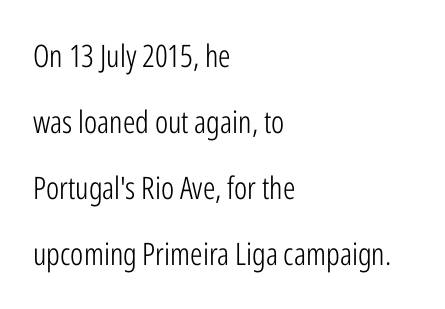
The image shows 31 px light, condensed sans-serif type, upright; set left-aligned, loose line spacing (2.13x), normal letter spacing, not underlined; low stroke contrast and a medium x-height.
